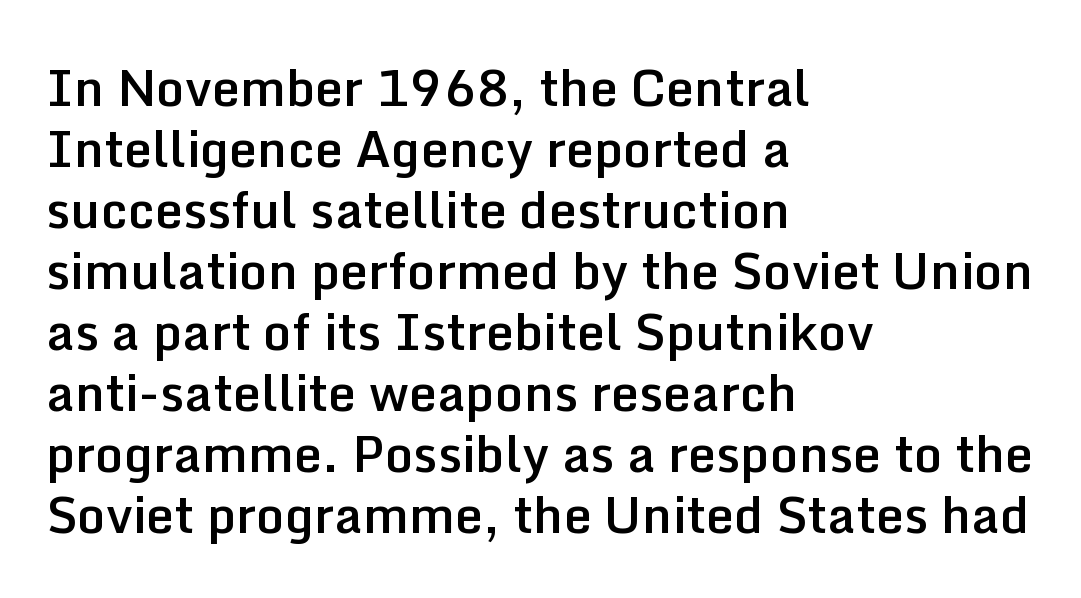
Q: Is the text bold? A: Semi-bold.
Q: Is the text italic (slanted)? A: No, it is upright.
Q: Is the typeface a serif or a sans-serif typeface? A: Sans-serif.
Q: Is the text underlined? A: No.
Q: How is the paragraph aligned? A: Left-aligned.
Q: Is the spacing between letters normal or unusually wide? A: Normal.
Q: Width (condensed, normal, or wide)? A: Normal.
Q: Stroke contrast? A: Low.
Q: x-height? A: Medium.
Q: Monospaced? A: No.
